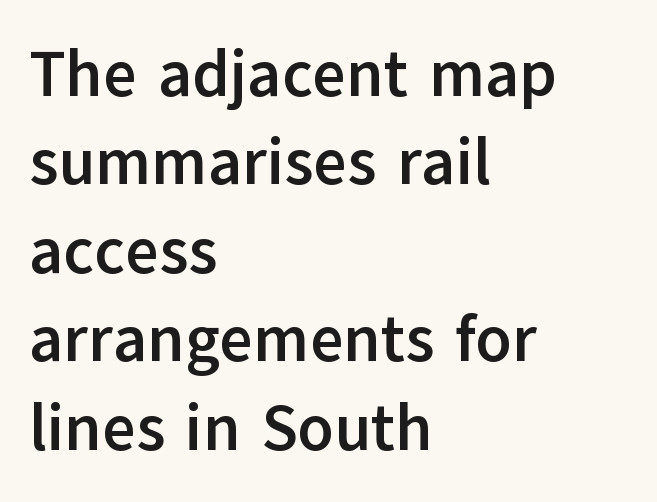
{"serif": "no", "italic": "no", "bold": "yes", "weight": "semibold", "width": "normal", "stroke_contrast": "low", "x_height": "medium", "monospaced": "no", "underline": "no", "align": "left", "line_spacing": "normal", "line_spacing_ratio": 1.36, "letter_spacing": "normal", "letter_spacing_em": 0.0, "glyph_px": 65}
